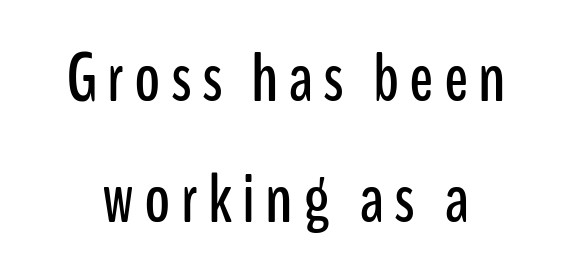
{"serif": "no", "italic": "no", "width": "condensed", "stroke_contrast": "low", "x_height": "medium", "monospaced": "no", "underline": "no", "line_spacing": "normal", "line_spacing_ratio": 1.7, "glyph_px": 71}
